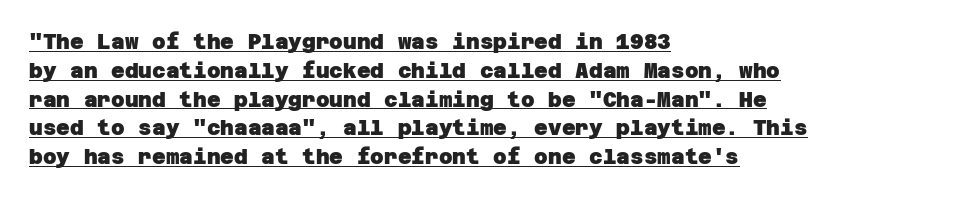
The typesetter chose a ragged-right arrangement here. The typesetting leans heavy: a genuine bold. The typesetter has applied underlining to the passage shown. You could call the tracking neutral — neither tight nor loose. Leading matches the norm, producing a regular column.
